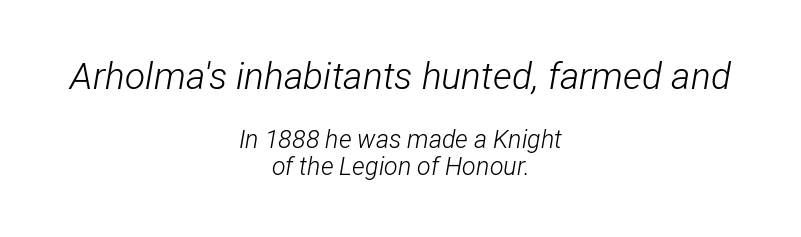
Letters have the restrained weight of plain body copy at most. Spacing verdict: proportional, widths tailored to each character. This rendering uses center alignment, leaving both contours irregular but symmetric. Designer's note — italics engaged.
